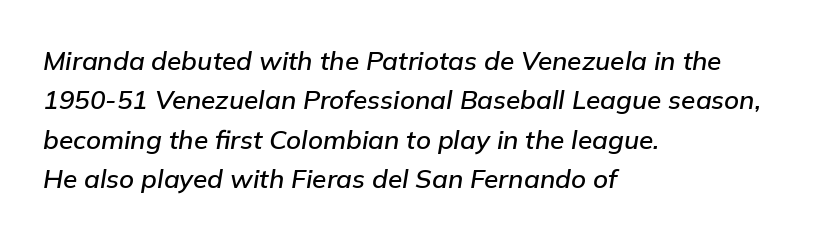
{"italic": "yes", "lean": "right", "slant_degrees": 9, "underline": "no", "align": "left", "line_spacing": "normal", "line_spacing_ratio": 1.51, "letter_spacing": "normal", "letter_spacing_em": 0.0, "glyph_px": 26}
